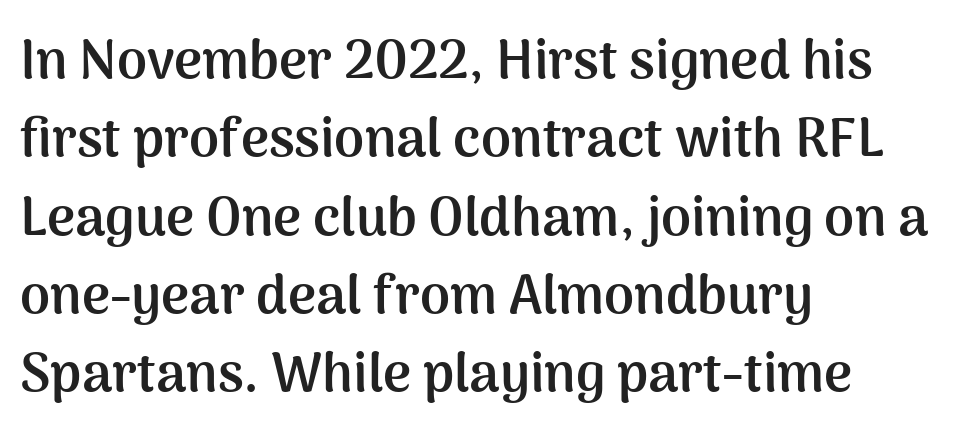
Each word holds together tightly as a unit, with standard inter-letter gaps. Rule under the text: the space is simply empty. A typesetter would call this proportional, since set widths differ per character. Is there much room between lines? A standard amount, neither cramped nor airy. The passage is arranged the way most books set body copy — flush left. Font category for this specimen: sans-serif.
